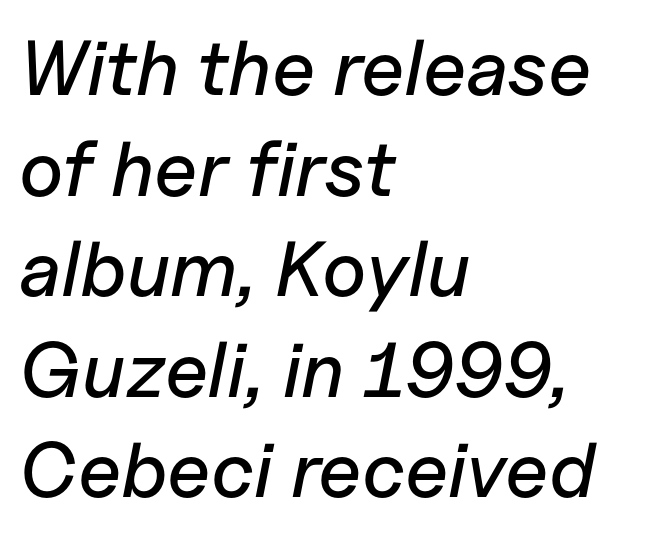
The image shows 78 px text type, italic (leaning right); set left-aligned, normal line spacing (1.29x), normal letter spacing, not underlined; low stroke contrast and a medium x-height.
